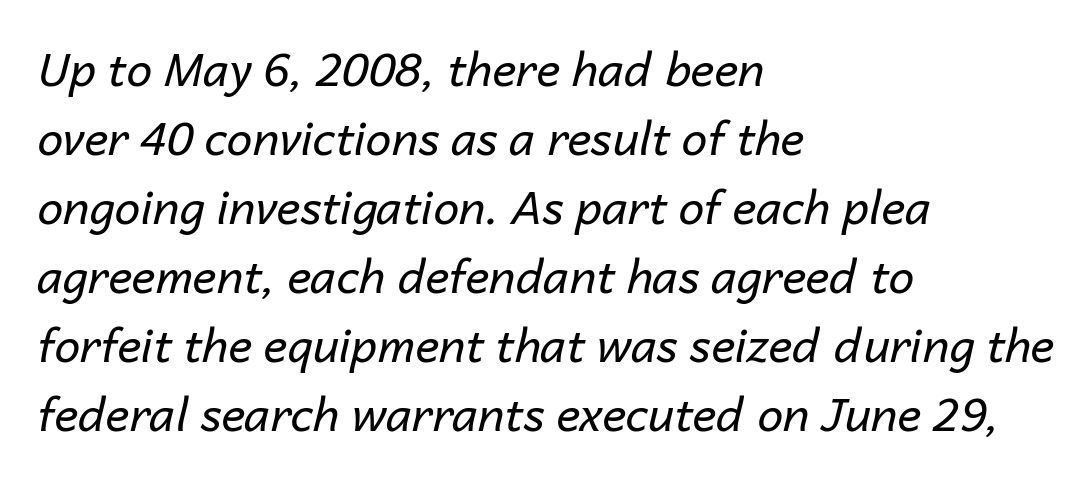
The image shows 46 px regular-weight type, italic (leaning right); set left-aligned, normal line spacing (1.5x), normal letter spacing, not underlined; low stroke contrast and a medium x-height.
